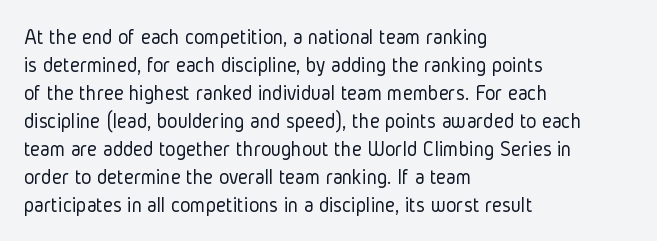
{"italic": "no", "bold": "no", "underline": "no", "align": "left", "line_spacing": "normal", "line_spacing_ratio": 1.27, "letter_spacing": "normal", "letter_spacing_em": 0.0, "glyph_px": 22}
